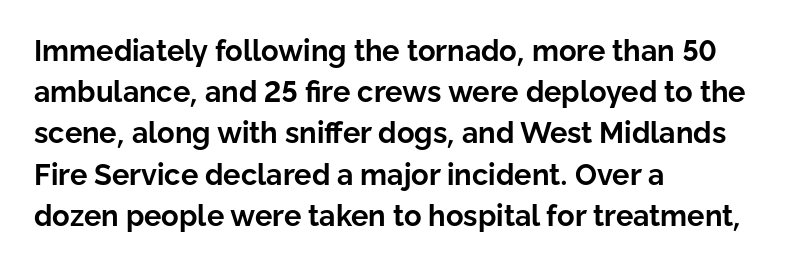
{"serif": "no", "italic": "no", "bold": "yes", "weight": "bold", "width": "normal", "stroke_contrast": "low", "x_height": "medium", "monospaced": "no", "underline": "no", "align": "left", "line_spacing": "normal", "line_spacing_ratio": 1.42, "letter_spacing": "normal", "letter_spacing_em": 0.0, "glyph_px": 29}
